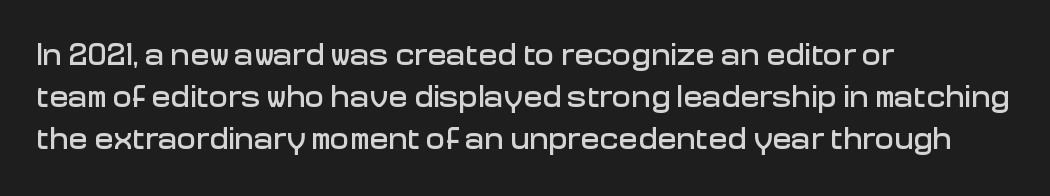
Each line starts at the same left margin while the right side varies. Ascenders rise straight up at ninety degrees. Each word holds together tightly as a unit, with standard inter-letter gaps. Quick note: interline space is typical.
